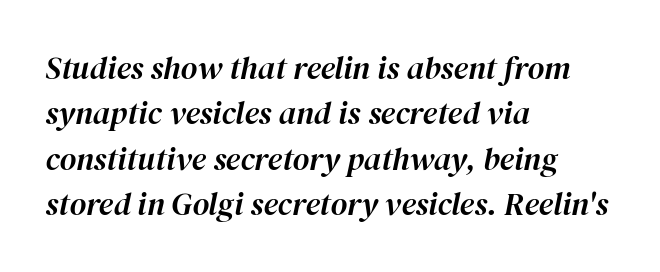
Teacher's note: observe the even left margin — that is flush-left alignment. Honestly, there is no underline to notice here at all. Looks like regular typesetting: each glyph gets only the width it needs. Observe the ordinary spacing: letters are neighbours, not strangers.
